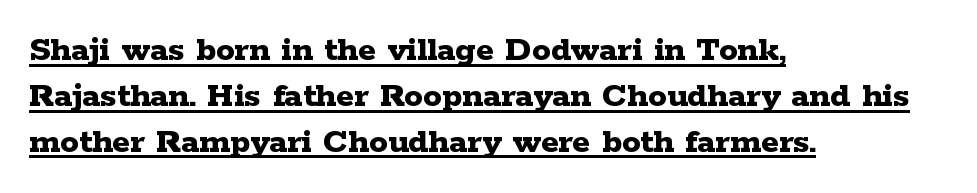
Q: Is the text bold? A: Yes.
Q: Is the text italic (slanted)? A: No, it is upright.
Q: Is the typeface a serif or a sans-serif typeface? A: Serif.
Q: Is the text underlined? A: Yes.
Q: How is the paragraph aligned? A: Left-aligned.
Q: Is the spacing between letters normal or unusually wide? A: Normal.
Q: Width (condensed, normal, or wide)? A: Wide.
Q: Stroke contrast? A: Low.
Q: x-height? A: Medium.
Q: Monospaced? A: No.
